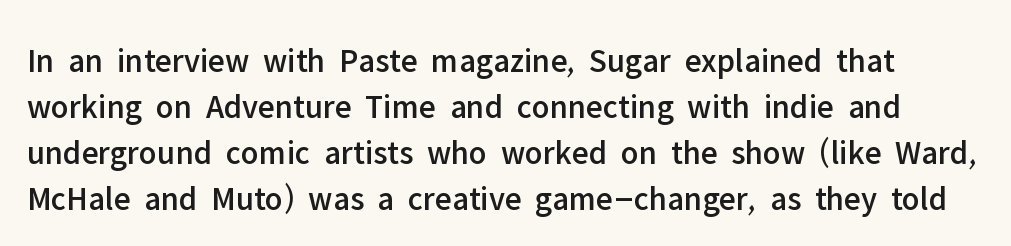
Varying glyph widths throughout — classic text-font behaviour. A typesetter would label this face a sans. Rendered with straight, roman letterforms. The baseline area is clear. Inter-character spacing is left at the font's built-in metrics. This sample keeps an unexceptional amount of space between lines.
